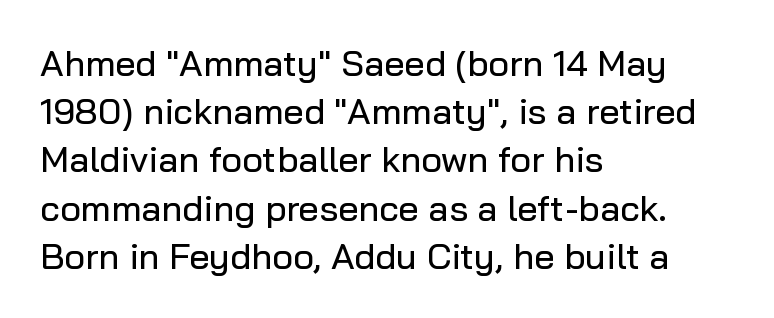
Q: Is the text italic (slanted)? A: No, it is upright.
Q: Is the typeface a serif or a sans-serif typeface? A: Sans-serif.
Q: Is the text underlined? A: No.
Q: How is the paragraph aligned? A: Left-aligned.
Q: Is the spacing between letters normal or unusually wide? A: Normal.
Q: Is the spacing between lines tight, normal or loose? A: Normal.
Q: Width (condensed, normal, or wide)? A: Normal.
Q: Stroke contrast? A: Low.
Q: x-height? A: Medium.
Q: Monospaced? A: No.
